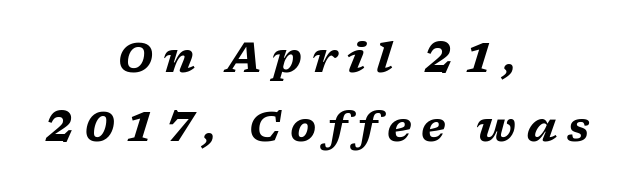
Q: Is the text bold? A: Yes.
Q: Is the text italic (slanted)? A: Yes, it leans right by about 17 degrees.
Q: Is the typeface a serif or a sans-serif typeface? A: Serif.
Q: Is the text underlined? A: No.
Q: How is the paragraph aligned? A: Centered.
Q: Is the spacing between letters normal or unusually wide? A: Unusually wide.
Q: Is the spacing between lines tight, normal or loose? A: Normal.
Q: Width (condensed, normal, or wide)? A: Wide.
Q: Stroke contrast? A: Low.
Q: x-height? A: Medium.
Q: Monospaced? A: No.
